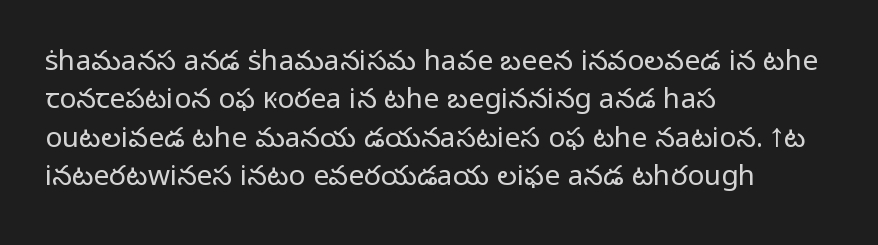
Casual observation: everything's shoved over to the left. Stroke mass is kept to a normal reading level or below. The letterforms sit shoulder to shoulder at normal distance. How would I describe the line gaps? Plain and ordinary. A roman cut, with each character standing at attention. Do the characters align in a grid? No, the font is proportional.
